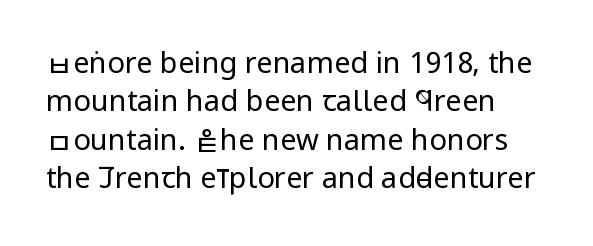
Q: Is the text bold? A: No.
Q: Is the text italic (slanted)? A: No, it is upright.
Q: Is the typeface a serif or a sans-serif typeface? A: Sans-serif.
Q: Is the text underlined? A: No.
Q: How is the paragraph aligned? A: Left-aligned.
Q: Is the spacing between letters normal or unusually wide? A: Normal.
Q: Is the spacing between lines tight, normal or loose? A: Normal.
Q: Width (condensed, normal, or wide)? A: Condensed.
Q: Stroke contrast? A: Low.
Q: x-height? A: Large.
Q: Monospaced? A: No.
